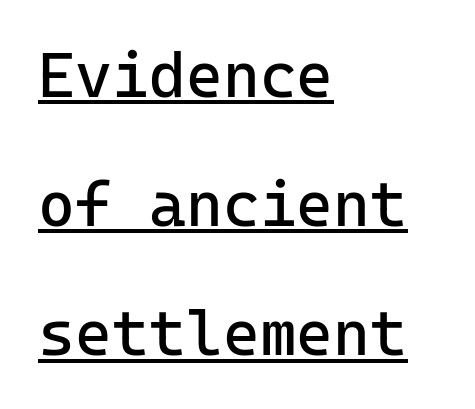
Short note: letters normally spaced. You can tell it's not italic because the verticals are truly vertical. This is sans-serif lettering, the kind often seen on screens and signage. Beneath each row of characters lies a ruled line. Does the leading feel generous? Absolutely, it's lavish. Line starts are locked; line ends wander.
